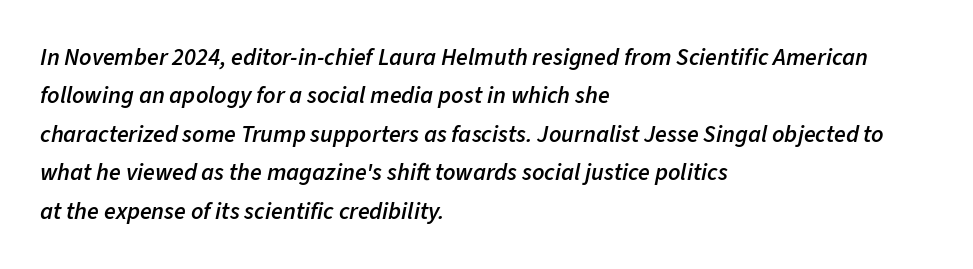
The image shows 24 px text type, italic (leaning right); set left-aligned, normal line spacing (1.6x), normal letter spacing, not underlined.
